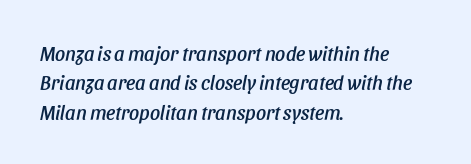
{"italic": "yes", "lean": "right", "slant_degrees": 11, "underline": "no", "align": "left", "line_spacing": "normal", "line_spacing_ratio": 1.47, "letter_spacing": "normal", "letter_spacing_em": 0.0, "glyph_px": 20}
